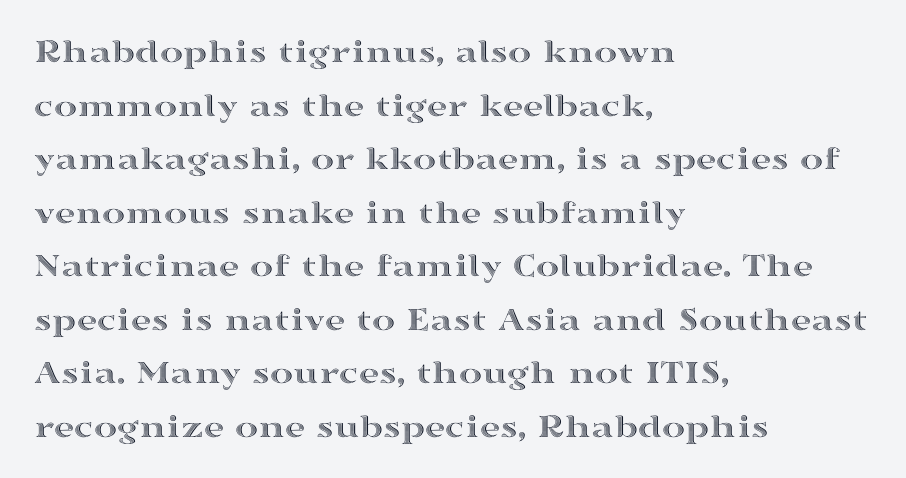
The image shows 35 px wide type, upright; set left-aligned, normal line spacing (1.53x), normal letter spacing, not underlined; a medium x-height.
